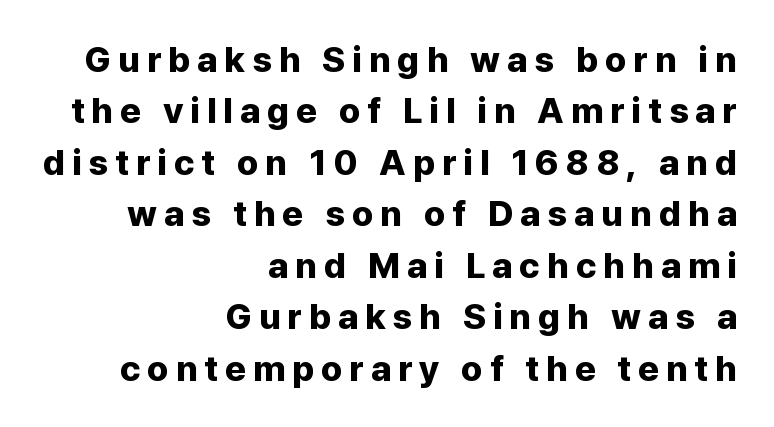
The image shows 36 px bold sans-serif type, upright; set right-aligned, normal line spacing (1.43x), not underlined; low stroke contrast and a medium x-height.
